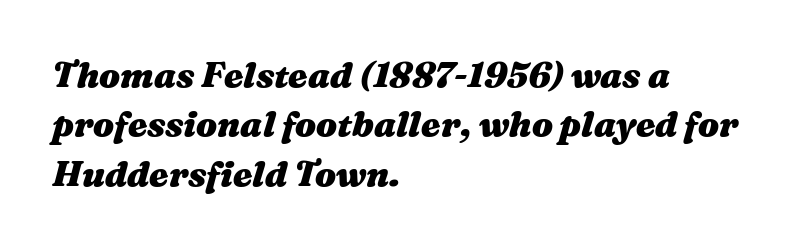
Is the block centered? No — it sits flush against the left margin. Strong, thick strokes mark this as bold type. Caption: standard tracking, unaltered. The area under the type is left untouched. Students, observe: this is what conventionally led text looks like. The specimen reads as italic at a glance.
